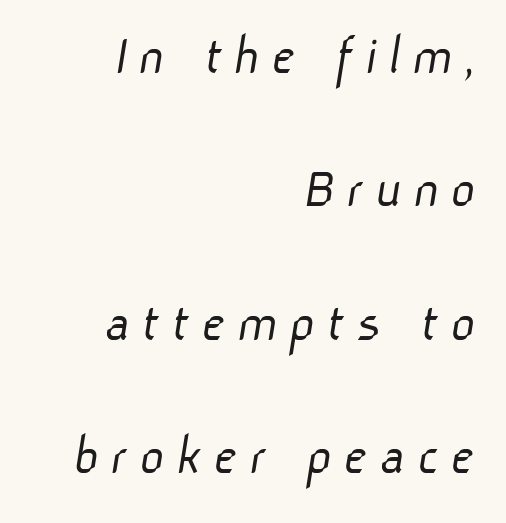
{"serif": "no", "bold": "no", "weight": "light", "width": "normal", "stroke_contrast": "low", "x_height": "medium", "monospaced": "no", "underline": "no", "align": "right", "line_spacing": "loose", "line_spacing_ratio": 2.26, "letter_spacing": "wide", "letter_spacing_em": 0.2, "glyph_px": 59}
